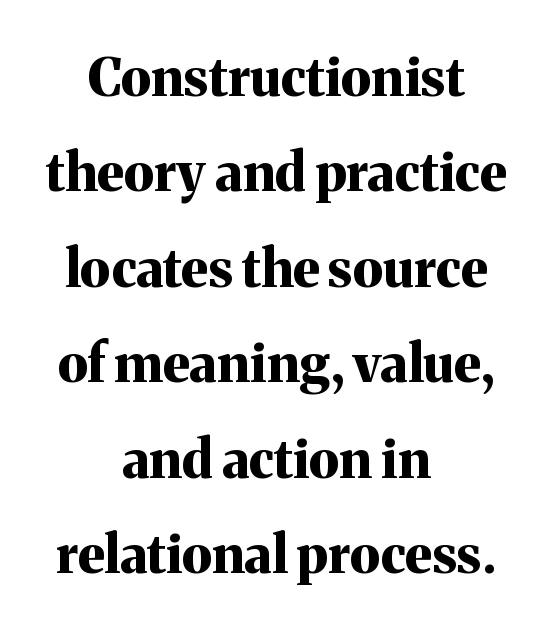
Look at the stroke-to-counter ratio: heavy, a bold. Unmarked baselines from the first word to the last. Tracking here is standard; glyphs follow each other at the usual distance. Letterform terminals end in serifs throughout the passage. Leftover space on each line is divided equally before and after the words. Ordinary non-slanted type is in use.
